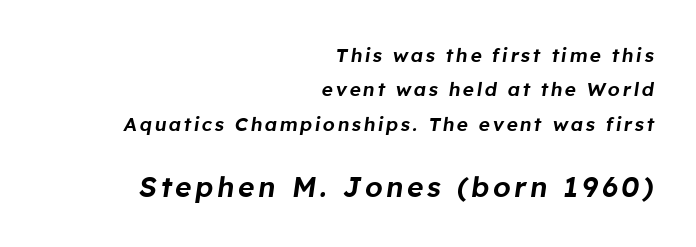
The image shows 28 px text type, italic (leaning right); set right-aligned, line spacing 1.81x, not underlined; the second (bottom) block is 1.47x larger; low stroke contrast and a medium x-height.
